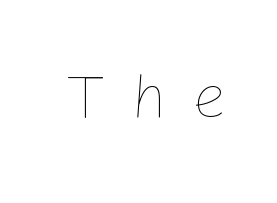
Letters rest on an invisible, unmarked baseline. Is the stroke heavy? The answer is a plain regular-or-lighter. It's the straight-up-and-down kind of type. Think of a printed novel: that variable character pitch is what you see here.
